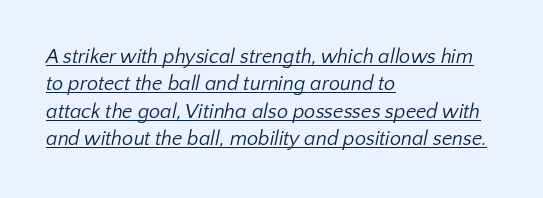
The image shows 20 px text type; set left-aligned, normal line spacing (1.37x), normal letter spacing, underlined.
